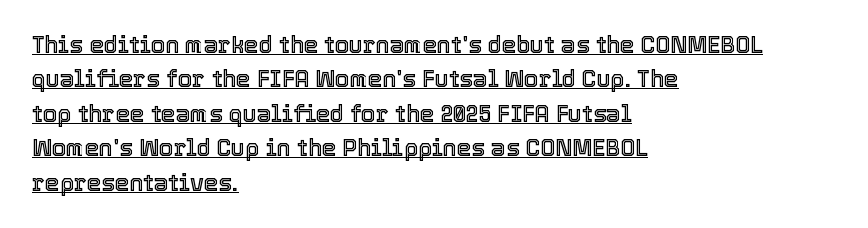
Q: Is the text italic (slanted)? A: No, it is upright.
Q: Is the text underlined? A: Yes.
Q: How is the paragraph aligned? A: Left-aligned.
Q: Is the spacing between letters normal or unusually wide? A: Normal.
Q: Is the spacing between lines tight, normal or loose? A: Normal.
